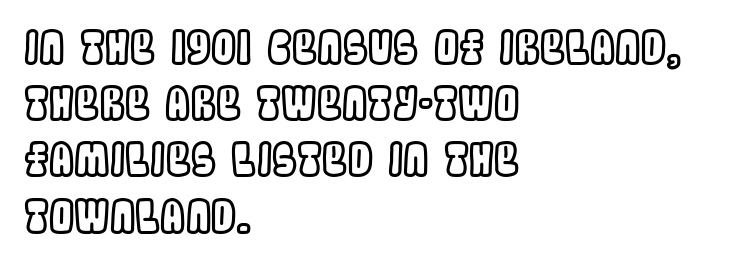
Q: Is the text italic (slanted)? A: No, it is upright.
Q: Is the text underlined? A: No.
Q: How is the paragraph aligned? A: Left-aligned.
Q: Is the spacing between letters normal or unusually wide? A: Normal.
Q: Is the spacing between lines tight, normal or loose? A: Normal.
Q: Width (condensed, normal, or wide)? A: Condensed.
Q: x-height? A: Large.
Q: Monospaced? A: No.
